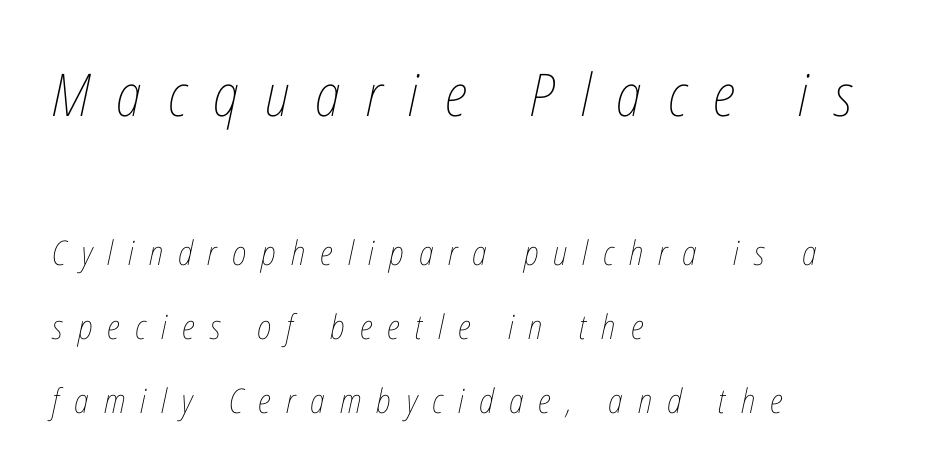
Q: Is the text bold? A: No.
Q: Is the text italic (slanted)? A: Yes, it leans right by about 12 degrees.
Q: Is the text underlined? A: No.
Q: How is the paragraph aligned? A: Left-aligned.
Q: Is the spacing between letters normal or unusually wide? A: Unusually wide.
Q: Is the spacing between lines tight, normal or loose? A: Loose.
Q: Which block of text is set in a larger size, the first (top) or the second (bottom)? A: The first (top) one.
Q: Width (condensed, normal, or wide)? A: Condensed.
Q: Stroke contrast? A: Low.
Q: x-height? A: Medium.
Q: Monospaced? A: No.
